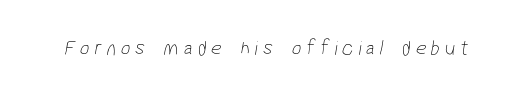
Q: Is the text bold? A: No.
Q: Is the text underlined? A: No.
Q: Is the spacing between letters normal or unusually wide? A: Unusually wide.
